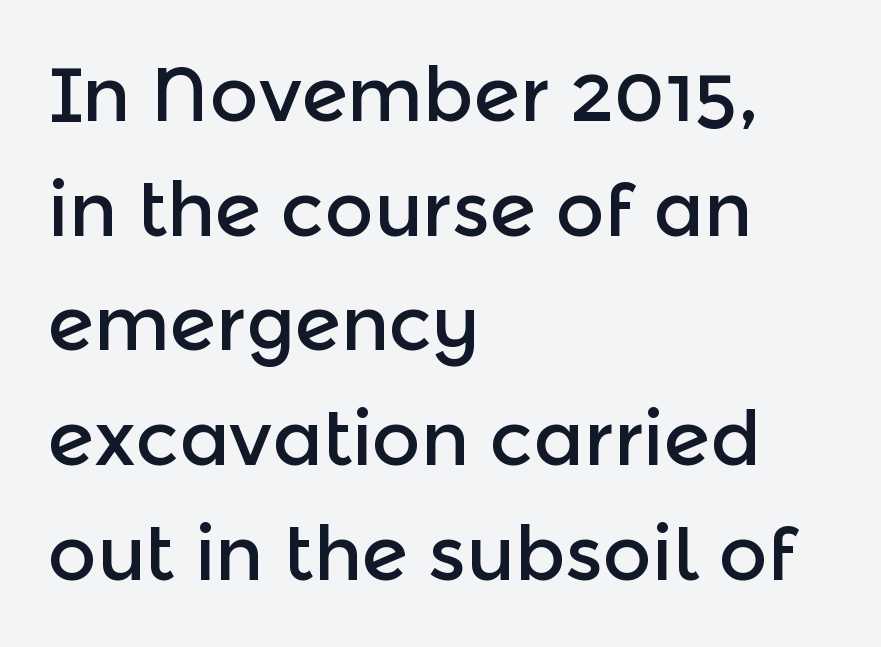
The image shows 75 px sans-serif type, upright; set left-aligned, normal line spacing (1.53x), normal letter spacing, not underlined; a medium x-height.
